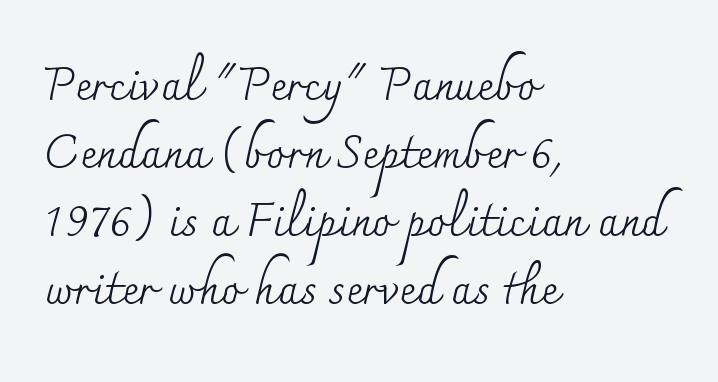
{"serif": "yes", "bold": "no", "weight": "regular", "width": "normal", "stroke_contrast": "medium", "x_height": "small", "monospaced": "no", "underline": "no", "align": "left", "line_spacing": "normal", "line_spacing_ratio": 1.48, "letter_spacing": "normal", "letter_spacing_em": 0.0, "glyph_px": 46}
